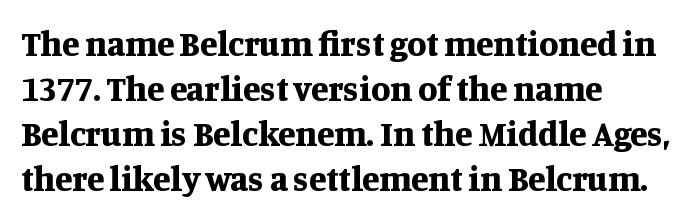
The gap between lines stays unmarked. One glance says typical: line gaps are just what's usual. I'd call this a serif setting — the letters wear small feet. The font's upright variant was chosen for this text.
